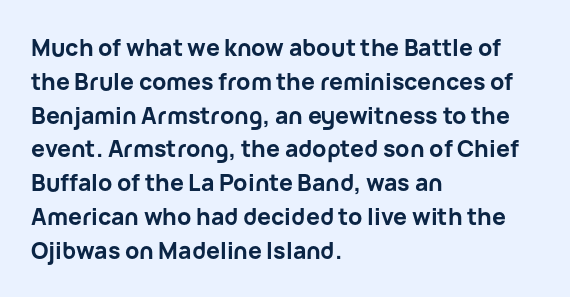
{"italic": "no", "bold": "yes", "underline": "no", "align": "left", "line_spacing": "normal", "line_spacing_ratio": 1.47, "letter_spacing": "normal", "letter_spacing_em": 0.0, "glyph_px": 23}
